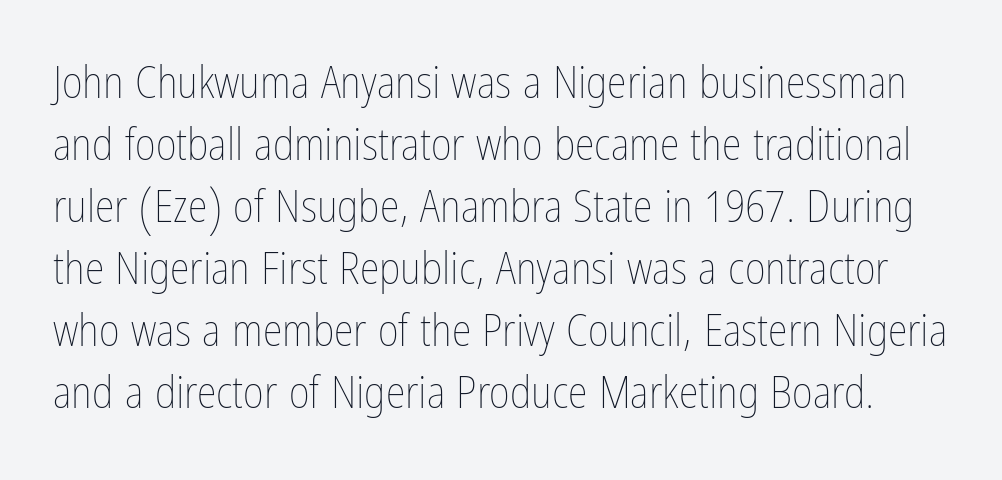
You could call the tracking neutral — neither tight nor loose. Regular leading. These lines are rendered in a variable-pitch font. Quick note: not italic, upright. Unmarked baselines from the first word to the last.
